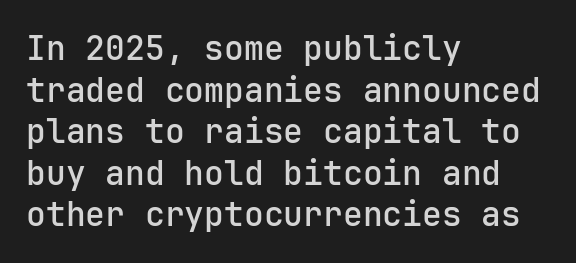
Q: Is the text bold? A: Semi-bold.
Q: Is the text italic (slanted)? A: No, it is upright.
Q: Is the typeface a serif or a sans-serif typeface? A: Sans-serif.
Q: Is the text underlined? A: No.
Q: How is the paragraph aligned? A: Left-aligned.
Q: Is the spacing between letters normal or unusually wide? A: Normal.
Q: Is the spacing between lines tight, normal or loose? A: Normal.
Q: Width (condensed, normal, or wide)? A: Normal.
Q: Stroke contrast? A: Low.
Q: x-height? A: Medium.
